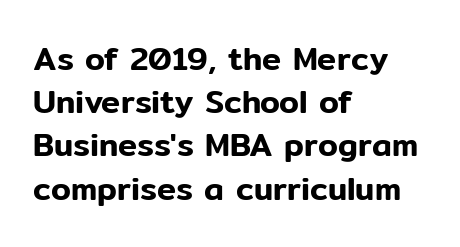
Quick note: underline off. Proportional: the letters do not fall into vertical columns. Leftover space on each line is placed entirely after the last word. These lines are composed in type without serifs.
